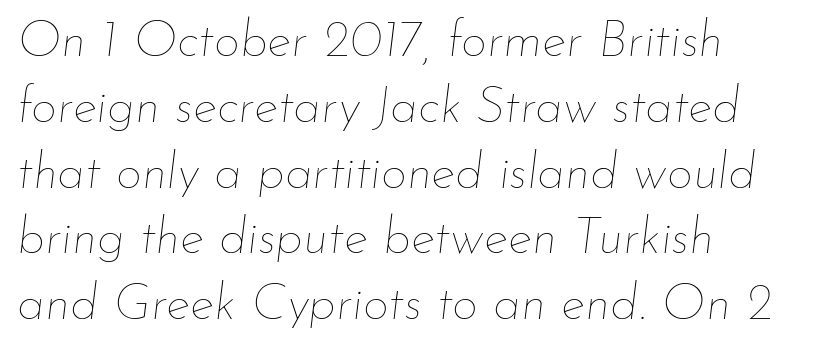
Normally led — the rows are evenly, conventionally spaced. Words appear dense and cohesive because spacing is normal. Observe the lean: these are italic letterforms. The rendering uses natural spacing where letterforms have individual widths.
